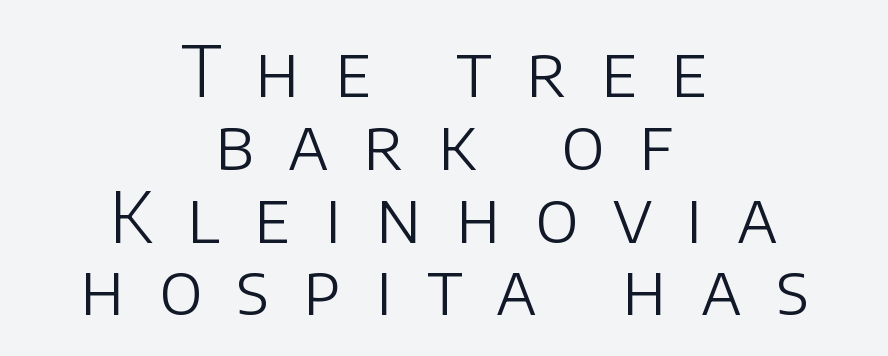
Students, note that the glyphs here are deliberately spaced far apart. Where is the straight margin? There isn't one; the lines are centered. The typeface chosen for these lines omits serifs. Descenders are the only things crossing below the line.
